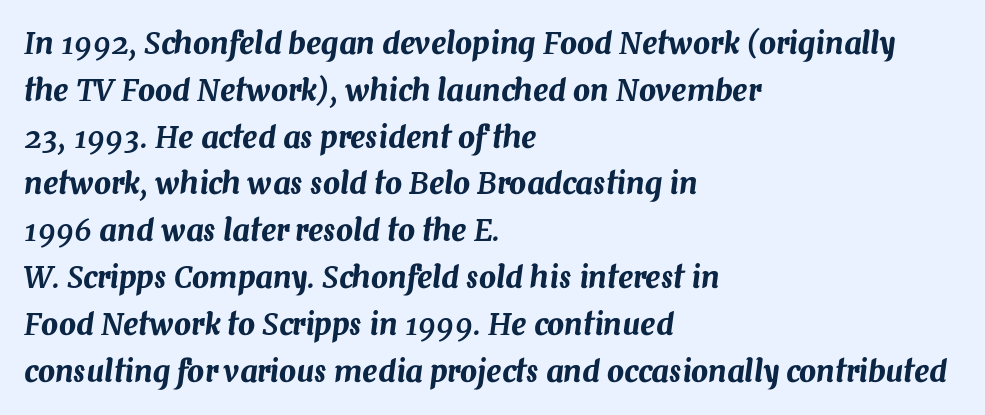
Q: Is the text italic (slanted)? A: Yes, it leans right by about 7 degrees.
Q: Is the text underlined? A: No.
Q: How is the paragraph aligned? A: Left-aligned.
Q: Is the spacing between letters normal or unusually wide? A: Normal.
Q: Is the spacing between lines tight, normal or loose? A: Normal.
Q: Width (condensed, normal, or wide)? A: Normal.
Q: Stroke contrast? A: Medium.
Q: x-height? A: Medium.
Q: Monospaced? A: No.
